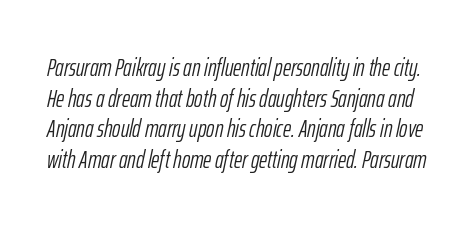
{"italic": "yes", "lean": "right", "slant_degrees": 12, "bold": "no", "underline": "no", "line_spacing_ratio": 1.23, "letter_spacing": "normal", "letter_spacing_em": 0.0, "glyph_px": 25}
